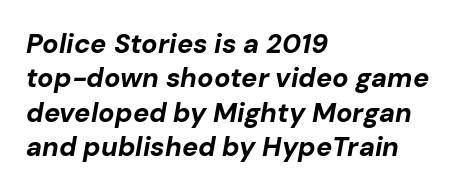
{"italic": "yes", "lean": "right", "slant_degrees": 10, "bold": "yes", "underline": "no", "align": "left", "line_spacing": "normal", "line_spacing_ratio": 1.27, "letter_spacing": "normal", "letter_spacing_em": 0.0, "glyph_px": 27}
